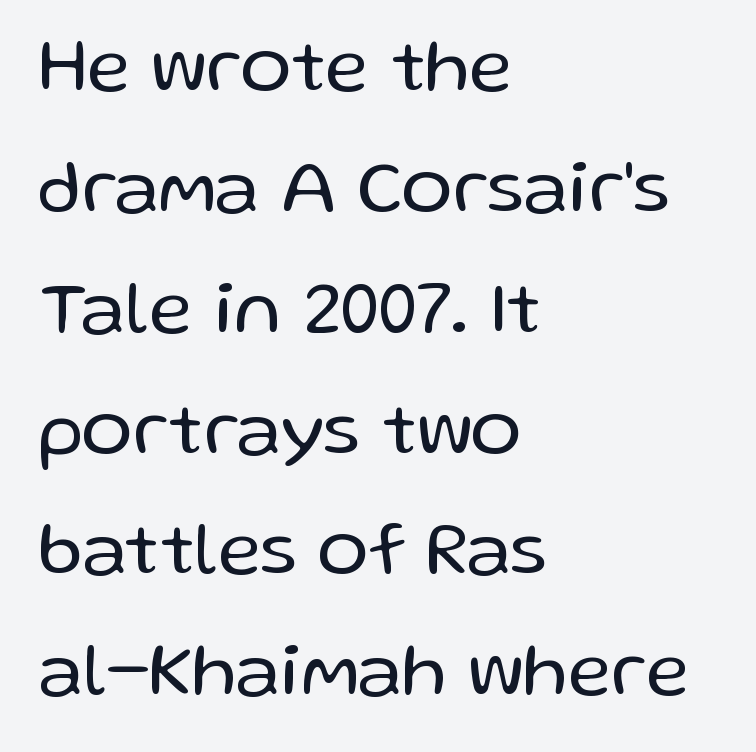
The image shows 76 px regular-weight sans-serif type, upright; set left-aligned, normal line spacing (1.59x), normal letter spacing, not underlined; low stroke contrast and a medium x-height.
